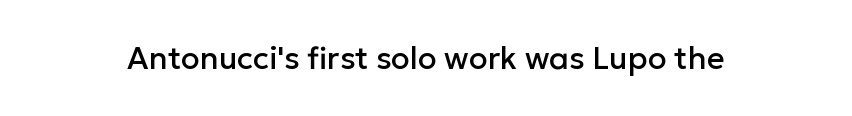
Italic? Not at all — the glyphs are vertical. Descender tails drop into unmarked territory. The glyphs in this specimen are sans serif. Spacing between characters is what you'd get straight out of the box.
